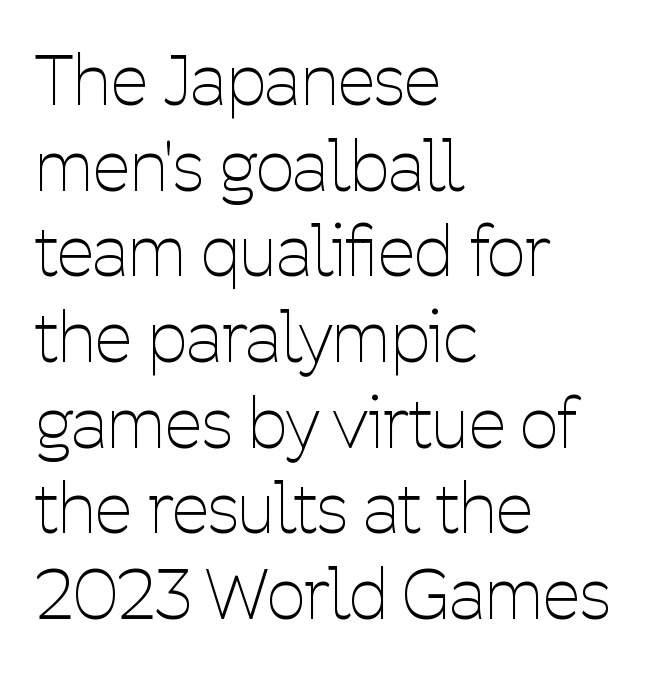
{"serif": "no", "italic": "no", "bold": "no", "weight": "thin", "width": "condensed", "stroke_contrast": "low", "x_height": "medium", "monospaced": "no", "underline": "no", "align": "left", "line_spacing": "normal", "line_spacing_ratio": 1.26, "letter_spacing": "normal", "letter_spacing_em": 0.0, "glyph_px": 68}
